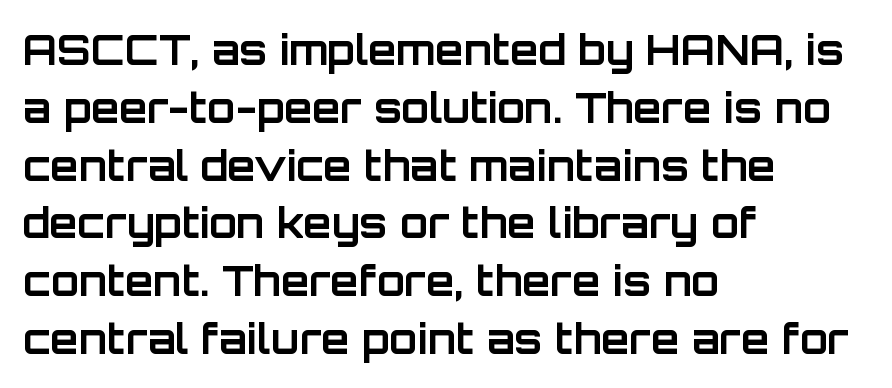
The image shows 41 px bold sans-serif type, upright; set left-aligned, normal line spacing (1.41x), normal letter spacing, not underlined; low stroke contrast and a large x-height.
